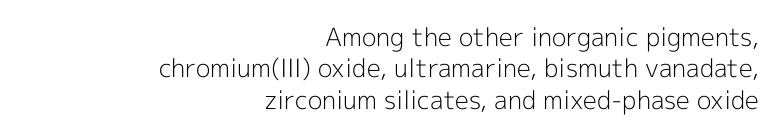
The image shows 25 px text type, upright; set right-aligned, normal line spacing (1.26x), normal letter spacing, not underlined.
